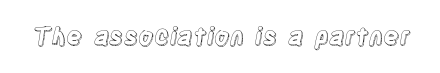
Q: Is the text italic (slanted)? A: Yes.
Q: Is the text underlined? A: No.
Q: Is the spacing between letters normal or unusually wide? A: Normal.
